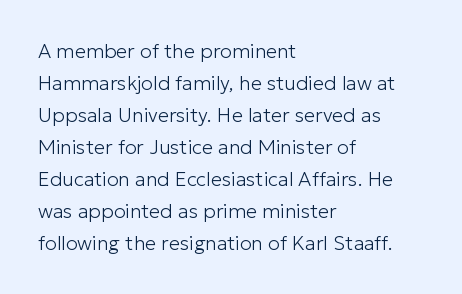
Q: Is the text bold? A: No.
Q: Is the text italic (slanted)? A: No, it is upright.
Q: Is the text underlined? A: No.
Q: How is the paragraph aligned? A: Left-aligned.
Q: Is the spacing between letters normal or unusually wide? A: Normal.
Q: Is the spacing between lines tight, normal or loose? A: Normal.
